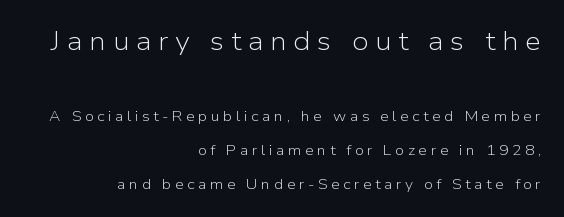
{"italic": "no", "bold": "no", "underline": "no", "align": "right", "line_spacing": "loose", "line_spacing_ratio": 2.41, "letter_spacing": "wide", "letter_spacing_em": 0.25, "larger_block": "first", "size_ratio": 1.86, "glyph_px": 26}
